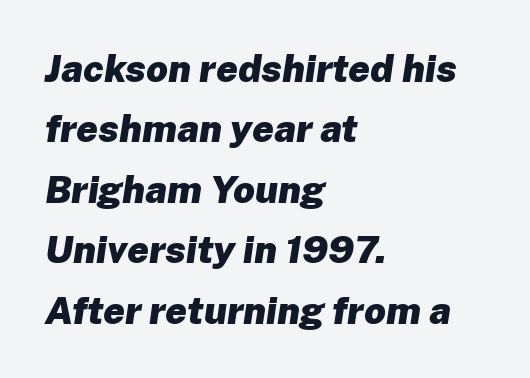
{"italic": "yes", "lean": "right", "slant_degrees": 8, "bold": "yes", "weight": "heavy", "width": "normal", "stroke_contrast": "low", "x_height": "medium", "monospaced": "no", "underline": "no", "align": "left", "line_spacing": "normal", "line_spacing_ratio": 1.59, "letter_spacing": "normal", "letter_spacing_em": 0.0, "glyph_px": 38}
